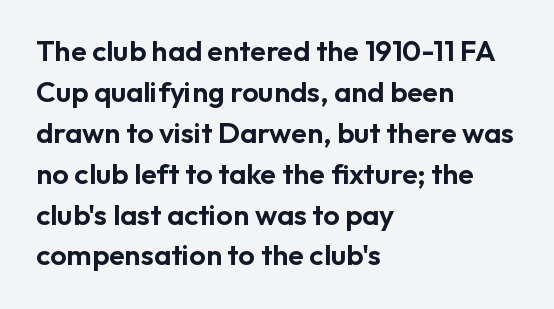
Q: Is the text italic (slanted)? A: No, it is upright.
Q: Is the typeface a serif or a sans-serif typeface? A: Sans-serif.
Q: Is the text underlined? A: No.
Q: How is the paragraph aligned? A: Left-aligned.
Q: Is the spacing between letters normal or unusually wide? A: Normal.
Q: Is the spacing between lines tight, normal or loose? A: Normal.
Q: Width (condensed, normal, or wide)? A: Normal.
Q: Stroke contrast? A: Low.
Q: x-height? A: Medium.
Q: Monospaced? A: No.
